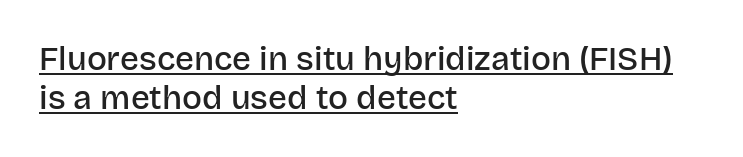
The image shows 33 px semibold sans-serif type, upright; set left-aligned, line spacing 1.18x, normal letter spacing, underlined; low stroke contrast and a large x-height.
